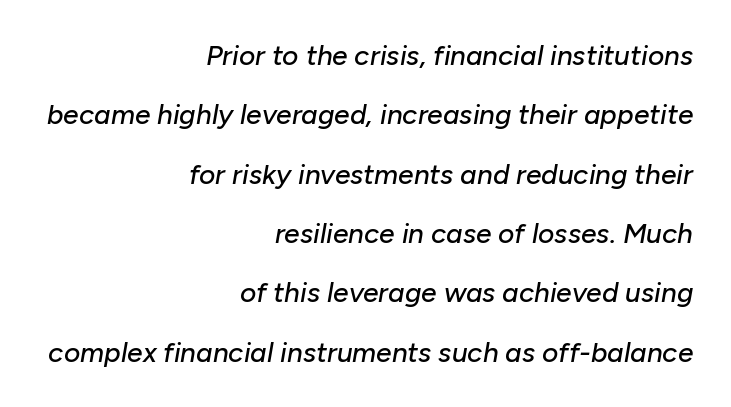
{"italic": "yes", "lean": "right", "slant_degrees": 10, "width": "normal", "stroke_contrast": "low", "x_height": "medium", "monospaced": "no", "underline": "no", "align": "right", "line_spacing": "loose", "line_spacing_ratio": 2.12, "letter_spacing": "normal", "letter_spacing_em": 0.0, "glyph_px": 28}
